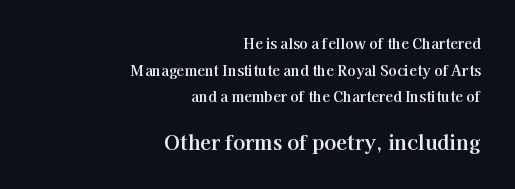
The image shows 20 px text type, upright; set right-aligned, loose line spacing (1.9x), normal letter spacing, not underlined; the second (bottom) block is 1.43x larger.
